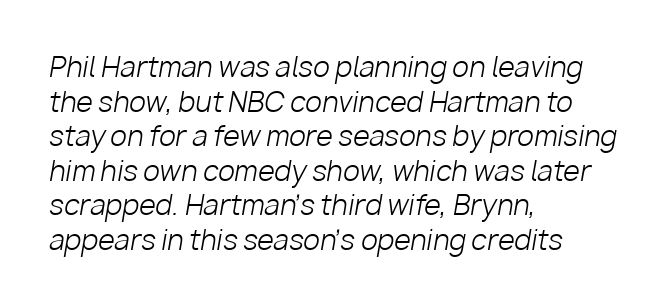
Q: Is the text bold? A: No.
Q: Is the text italic (slanted)? A: Yes, it leans right by about 10 degrees.
Q: Is the text underlined? A: No.
Q: How is the paragraph aligned? A: Left-aligned.
Q: Is the spacing between letters normal or unusually wide? A: Normal.
Q: Is the spacing between lines tight, normal or loose? A: Normal.
